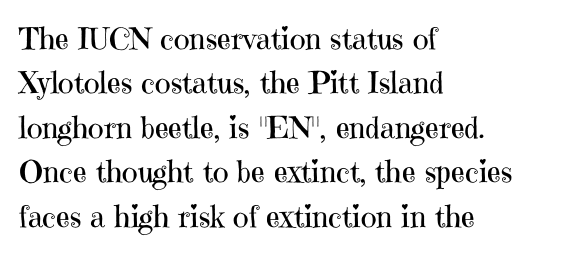
{"serif": "yes", "italic": "no", "bold": "no", "weight": "regular", "width": "normal", "stroke_contrast": "high", "x_height": "medium", "monospaced": "no", "underline": "no", "align": "left", "line_spacing": "normal", "line_spacing_ratio": 1.48, "letter_spacing": "normal", "letter_spacing_em": 0.0, "glyph_px": 30}
